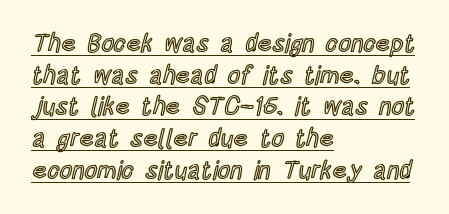
{"underline": "yes", "align": "left", "line_spacing": "normal", "line_spacing_ratio": 1.27, "letter_spacing": "normal", "letter_spacing_em": 0.0, "glyph_px": 25}
